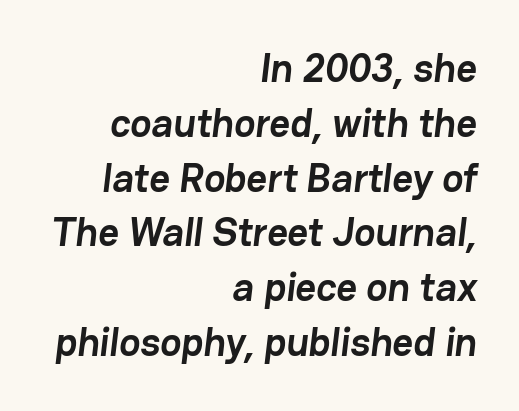
Tracking here is standard; glyphs follow each other at the usual distance. Proportional: the letters do not fall into vertical columns. Stroke terminals: plain, sans-serif. Does the weight exceed regular? Yes, all the way to bold. Nobody drew a line under any word here.
